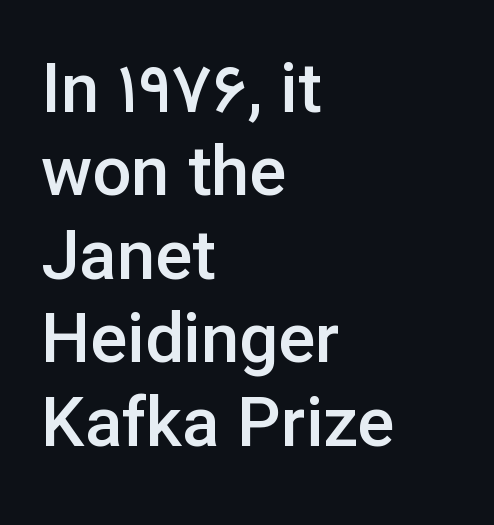
{"serif": "no", "italic": "no", "bold": "semi", "weight": "semibold", "width": "normal", "stroke_contrast": "low", "x_height": "medium", "monospaced": "no", "underline": "no", "align": "left", "line_spacing_ratio": 1.21, "letter_spacing": "normal", "letter_spacing_em": 0.0, "glyph_px": 69}
